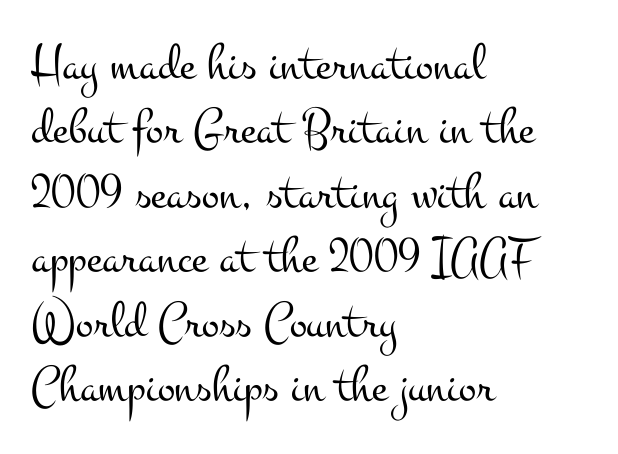
{"bold": "no", "weight": "light", "width": "wide", "stroke_contrast": "medium", "x_height": "small", "monospaced": "no", "underline": "no", "align": "left", "line_spacing_ratio": 1.24, "letter_spacing": "normal", "letter_spacing_em": 0.0, "glyph_px": 52}
